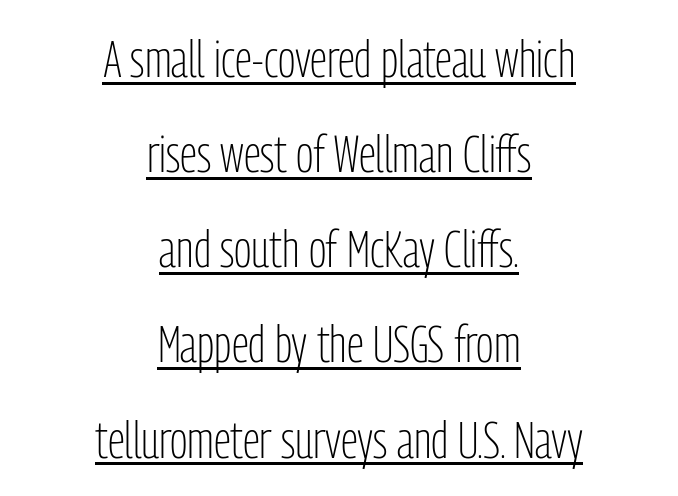
Q: Is the text bold? A: No.
Q: Is the text italic (slanted)? A: No, it is upright.
Q: Is the typeface a serif or a sans-serif typeface? A: Sans-serif.
Q: Is the text underlined? A: Yes.
Q: How is the paragraph aligned? A: Centered.
Q: Is the spacing between letters normal or unusually wide? A: Normal.
Q: Width (condensed, normal, or wide)? A: Condensed.
Q: Stroke contrast? A: Low.
Q: x-height? A: Medium.
Q: Monospaced? A: No.
